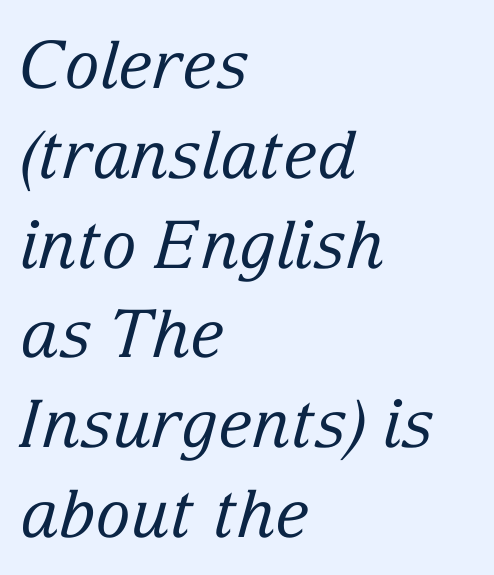
{"serif": "yes", "italic": "yes", "lean": "right", "slant_degrees": 15, "bold": "no", "weight": "regular", "width": "normal", "stroke_contrast": "low", "x_height": "medium", "monospaced": "no", "underline": "no", "align": "left", "line_spacing": "normal", "line_spacing_ratio": 1.36, "letter_spacing": "normal", "letter_spacing_em": 0.0, "glyph_px": 66}
